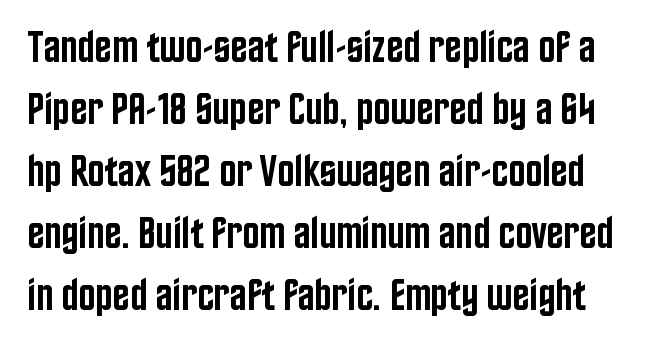
Q: Is the text bold? A: Semi-bold.
Q: Is the text italic (slanted)? A: No, it is upright.
Q: Is the typeface a serif or a sans-serif typeface? A: Sans-serif.
Q: Is the text underlined? A: No.
Q: Is the spacing between letters normal or unusually wide? A: Normal.
Q: Is the spacing between lines tight, normal or loose? A: Normal.
Q: Width (condensed, normal, or wide)? A: Condensed.
Q: Stroke contrast? A: Low.
Q: x-height? A: Large.
Q: Monospaced? A: No.
